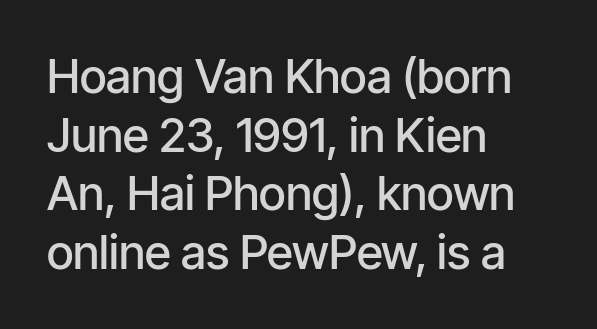
Casual observation: everything's shoved over to the left. The letterforms sit shoulder to shoulder at normal distance. The face used here is a semibold: visibly heavier than regular, lighter than bold. Honestly, the row spacing looks completely unremarkable. These lines are rendered in a variable-pitch font. The words here are not underlined.
